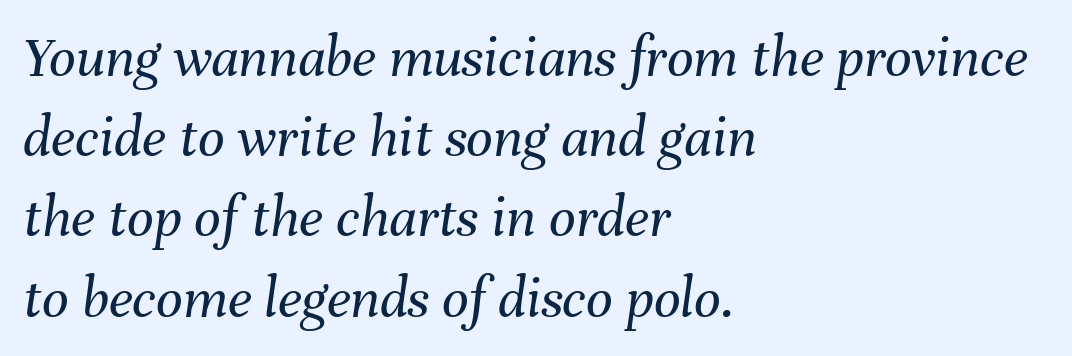
The lines in this sample share a left origin and differ only in where they stop. Default kerning and tracking; the words read as compact shapes. You could not count columns in this text — the font is proportionally spaced. When letters slant like this, we call the style italic. The block of text has a typical density, with ordinary space between rows.
